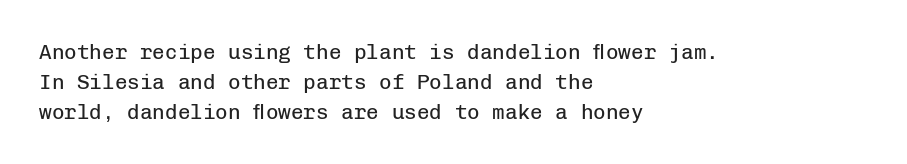
The image shows 21 px text type, upright; set left-aligned, normal line spacing (1.42x), normal letter spacing, not underlined.
